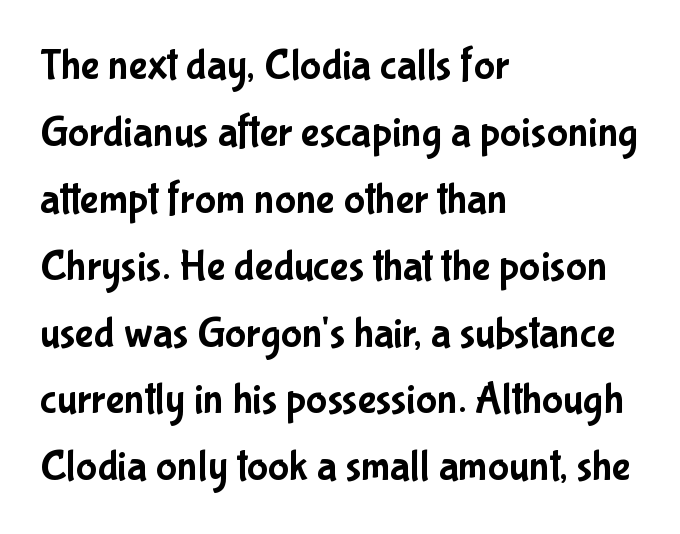
{"serif": "no", "italic": "no", "width": "condensed", "stroke_contrast": "low", "x_height": "medium", "monospaced": "no", "underline": "no", "align": "left", "line_spacing": "normal", "line_spacing_ratio": 1.52, "letter_spacing": "normal", "letter_spacing_em": 0.0, "glyph_px": 44}
